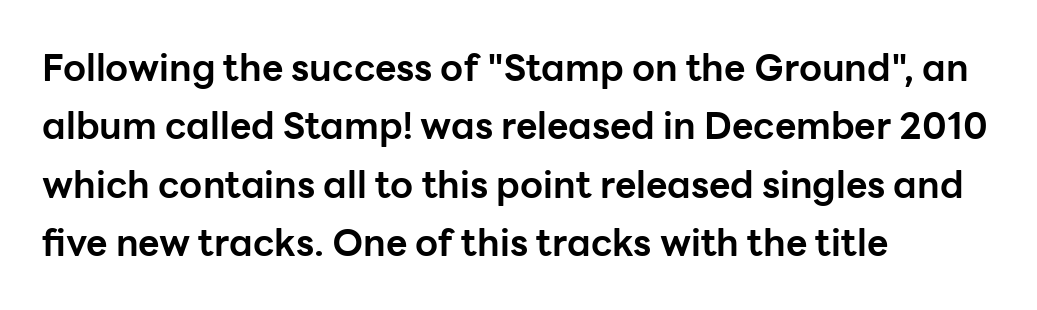
{"serif": "no", "italic": "no", "bold": "yes", "weight": "bold", "width": "normal", "stroke_contrast": "low", "x_height": "medium", "monospaced": "no", "underline": "no", "align": "left", "line_spacing": "normal", "line_spacing_ratio": 1.58, "letter_spacing": "normal", "letter_spacing_em": 0.0, "glyph_px": 37}
